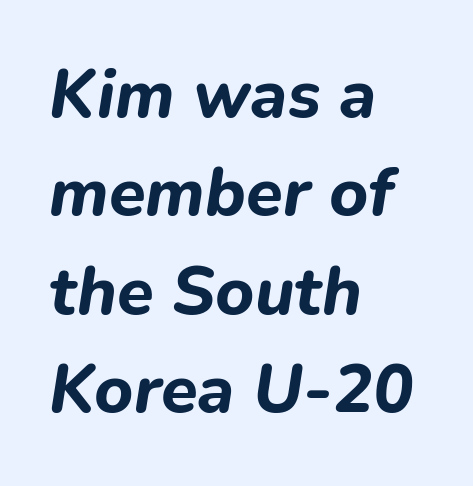
{"italic": "yes", "lean": "right", "slant_degrees": 9, "bold": "yes", "weight": "bold", "width": "normal", "stroke_contrast": "low", "x_height": "medium", "monospaced": "no", "underline": "no", "align": "left", "line_spacing": "normal", "line_spacing_ratio": 1.47, "letter_spacing": "normal", "letter_spacing_em": 0.0, "glyph_px": 67}
